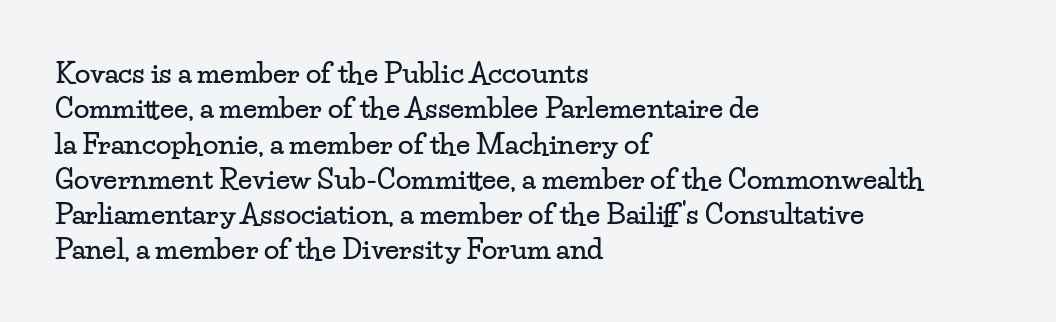
The image shows 28 px wide serif type, upright; set left-aligned, normal line spacing (1.26x), normal letter spacing, not underlined; low stroke contrast and a small x-height.
